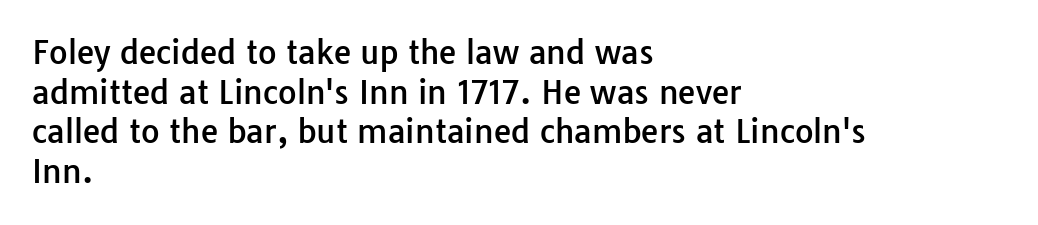
Q: Is the text italic (slanted)? A: No, it is upright.
Q: Is the typeface a serif or a sans-serif typeface? A: Sans-serif.
Q: Is the text underlined? A: No.
Q: How is the paragraph aligned? A: Left-aligned.
Q: Is the spacing between letters normal or unusually wide? A: Normal.
Q: Width (condensed, normal, or wide)? A: Normal.
Q: Stroke contrast? A: Low.
Q: x-height? A: Medium.
Q: Monospaced? A: No.
